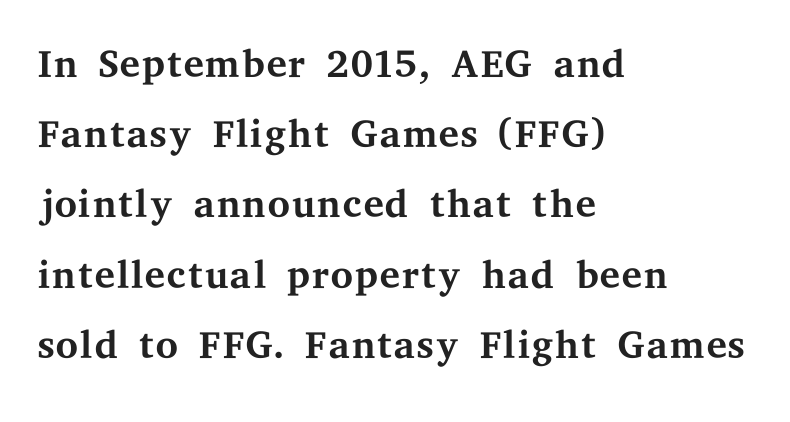
A serif font was chosen for this passage. Letters rest on an invisible, unmarked baseline. Spacing between characters is what you'd get straight out of the box. This sample has the flowing, uneven cadence of proportional lettering.
